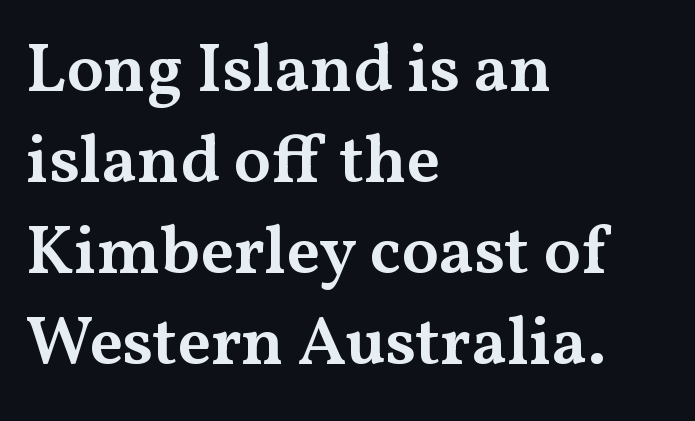
{"serif": "yes", "italic": "no", "bold": "semi", "weight": "semibold", "width": "wide", "stroke_contrast": "medium", "x_height": "medium", "monospaced": "no", "underline": "no", "align": "left", "line_spacing": "normal", "line_spacing_ratio": 1.34, "letter_spacing": "normal", "letter_spacing_em": 0.0, "glyph_px": 68}
